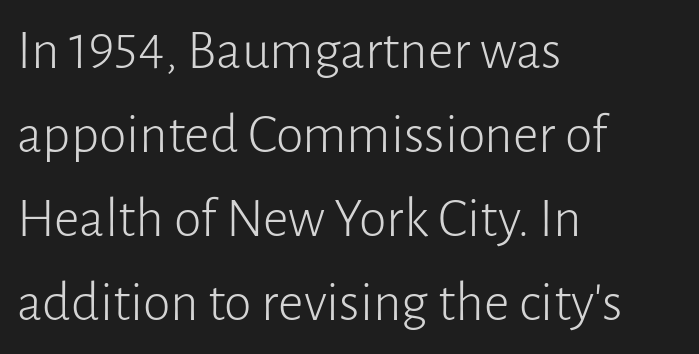
Q: Is the text bold? A: No.
Q: Is the text italic (slanted)? A: No, it is upright.
Q: Is the typeface a serif or a sans-serif typeface? A: Sans-serif.
Q: Is the text underlined? A: No.
Q: How is the paragraph aligned? A: Left-aligned.
Q: Is the spacing between letters normal or unusually wide? A: Normal.
Q: Is the spacing between lines tight, normal or loose? A: Normal.
Q: Width (condensed, normal, or wide)? A: Normal.
Q: Stroke contrast? A: Low.
Q: x-height? A: Medium.
Q: Monospaced? A: No.
